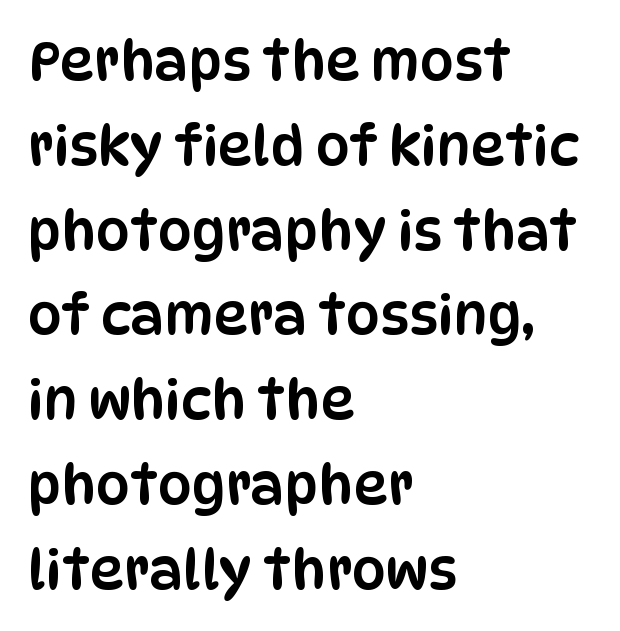
Rows of type keep a routine distance in the vertical direction. Quick note: not italic, upright. The passage is arranged the way most books set body copy — flush left. Here the glyphs are tracked normally, forming tight word shapes.
